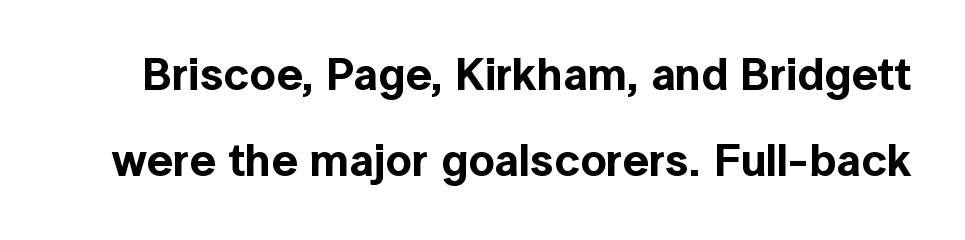
Posture: vertical. No extra tracking has been applied to these lines. The designer went with a sans here, leaving each stem footless. The passage shown is typed in a proportional face where columns would drift.
